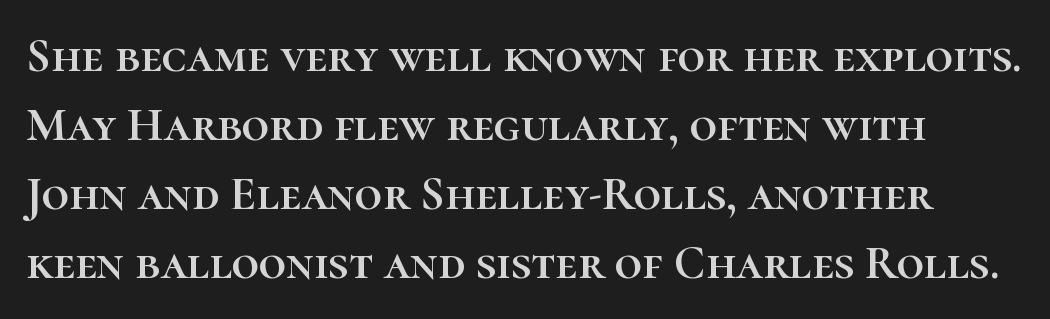
Q: Is the text italic (slanted)? A: No, it is upright.
Q: Is the text underlined? A: No.
Q: Is the spacing between letters normal or unusually wide? A: Normal.
Q: Is the spacing between lines tight, normal or loose? A: Normal.
Q: Width (condensed, normal, or wide)? A: Normal.
Q: Stroke contrast? A: High.
Q: x-height? A: Medium.
Q: Monospaced? A: No.
